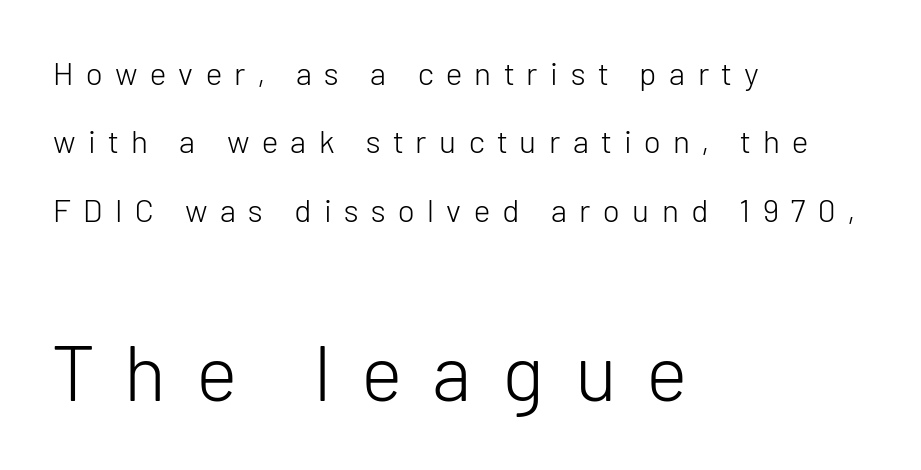
This rendering uses left alignment, leaving the right contour irregular. Loose tracking; the words dissolve into strings of separated letters. Words float on clear page, feet unadorned. Nope, no serifs anywhere on these letters. The typography opts for an upright posture over an oblique one.
